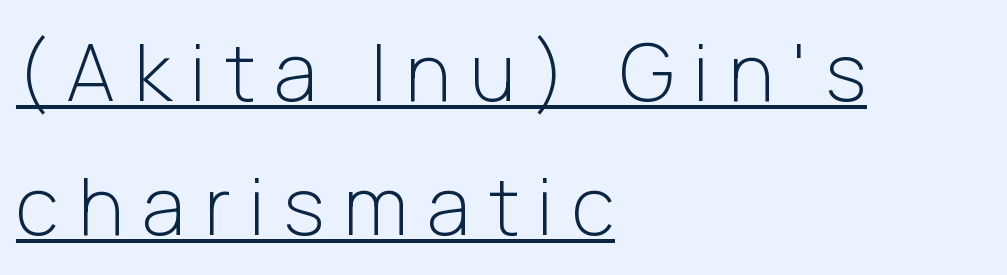
{"serif": "no", "italic": "no", "bold": "no", "weight": "light", "width": "normal", "stroke_contrast": "low", "x_height": "medium", "monospaced": "no", "underline": "yes", "align": "left", "line_spacing": "normal", "line_spacing_ratio": 1.69, "letter_spacing": "wide", "letter_spacing_em": 0.24, "glyph_px": 79}
